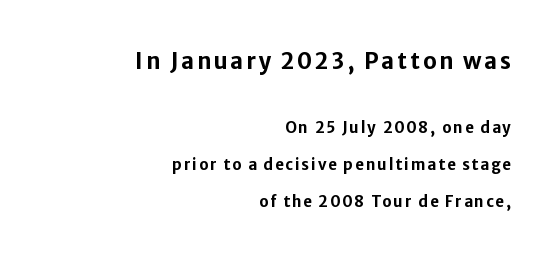
{"italic": "no", "bold": "yes", "underline": "no", "align": "right", "line_spacing": "loose", "line_spacing_ratio": 2.45, "larger_block": "first", "size_ratio": 1.47, "glyph_px": 22}
